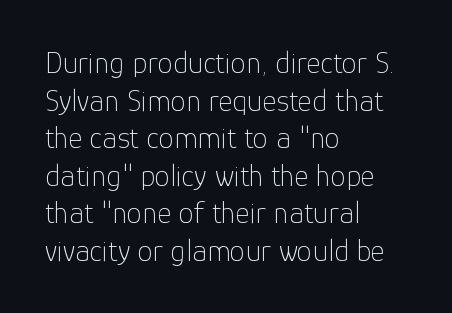
{"serif": "no", "italic": "no", "bold": "no", "weight": "thin", "width": "normal", "stroke_contrast": "low", "x_height": "medium", "monospaced": "no", "underline": "no", "align": "left", "line_spacing_ratio": 1.21, "letter_spacing": "normal", "letter_spacing_em": 0.0, "glyph_px": 31}
